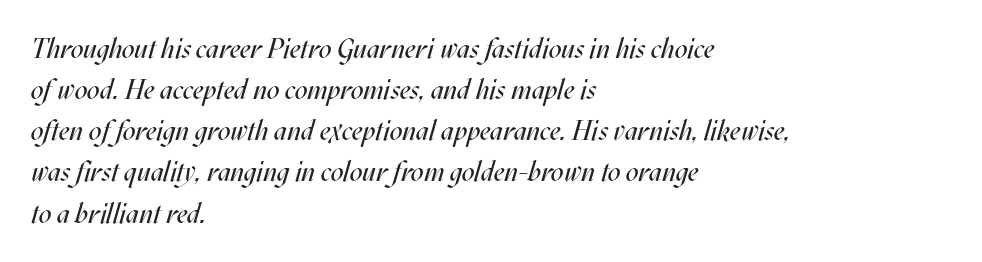
The image shows 28 px regular-weight, condensed type, italic (leaning right); set left-aligned, normal line spacing (1.47x), normal letter spacing, not underlined; medium stroke contrast and a large x-height.
